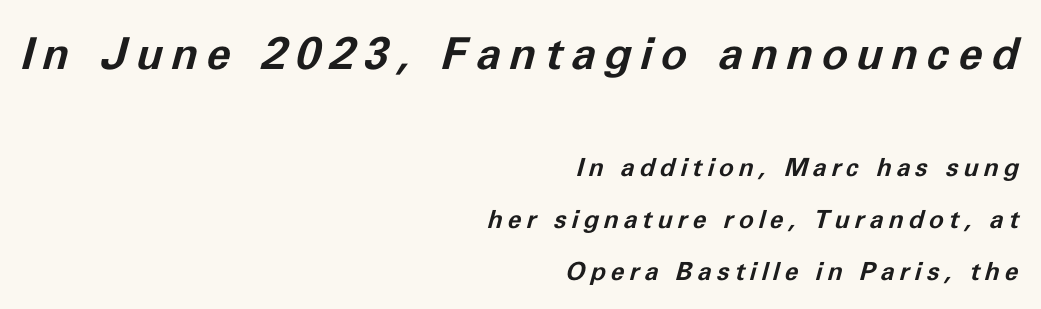
The lines are spread far apart with generous leading. Is this a fixed-width face? No — the glyphs have proportional, varying widths. Visually the block forms a straight wall on the right and a jagged coastline on the left. Rendered with sloped, italic letterforms.
